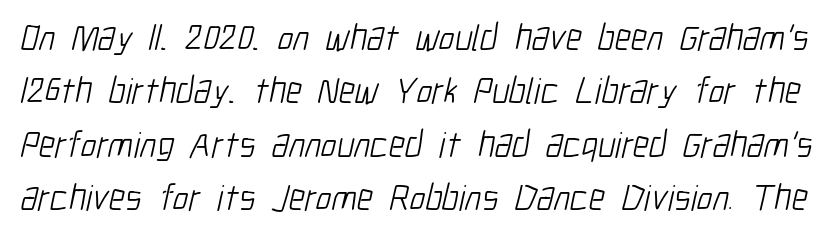
The image shows 37 px light, condensed sans-serif type; set normal line spacing (1.44x), normal letter spacing, not underlined; low stroke contrast and a medium x-height.
